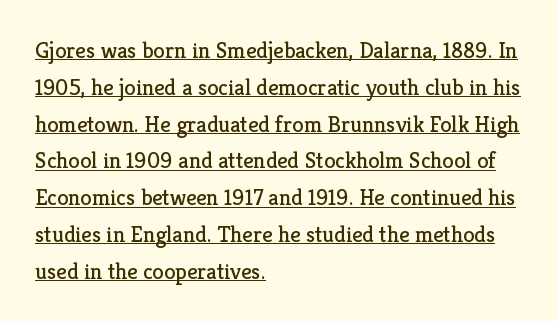
Q: Is the text bold? A: No.
Q: Is the text italic (slanted)? A: No, it is upright.
Q: Is the text underlined? A: Yes.
Q: How is the paragraph aligned? A: Left-aligned.
Q: Is the spacing between letters normal or unusually wide? A: Normal.
Q: Is the spacing between lines tight, normal or loose? A: Normal.
